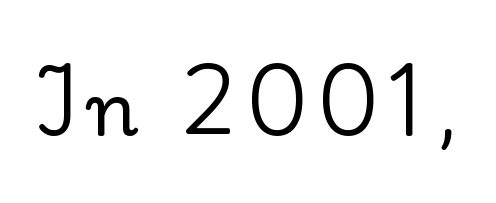
{"serif": "yes", "italic": "no", "width": "normal", "stroke_contrast": "low", "x_height": "small", "monospaced": "no", "underline": "no", "glyph_px": 73}
